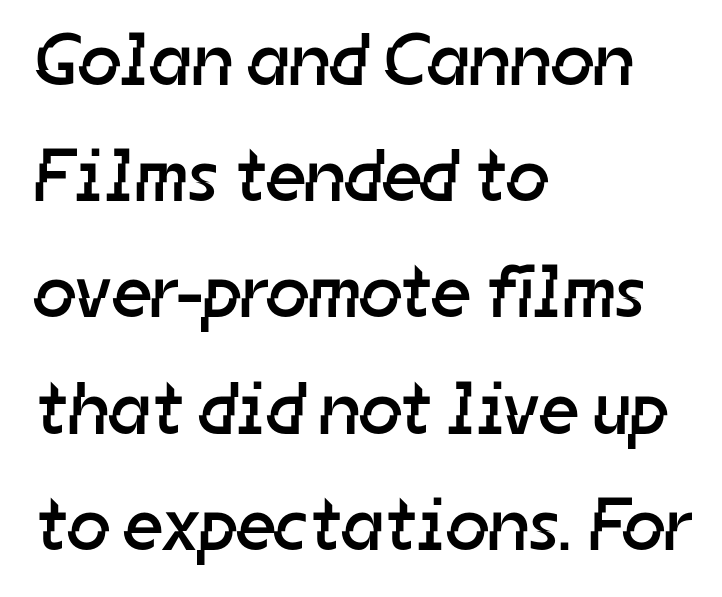
{"serif": "no", "bold": "no", "weight": "regular", "width": "normal", "stroke_contrast": "low", "x_height": "medium", "monospaced": "no", "underline": "no", "align": "left", "line_spacing": "normal", "line_spacing_ratio": 1.55, "letter_spacing": "normal", "letter_spacing_em": 0.0, "glyph_px": 75}
